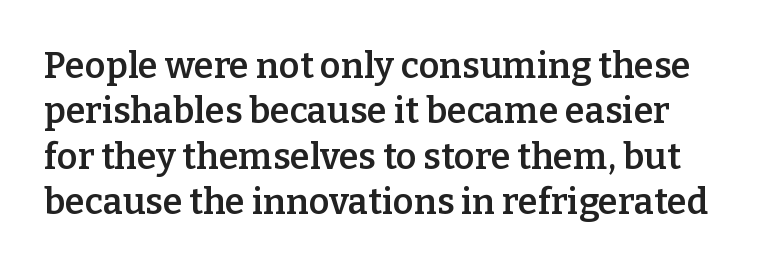
The image shows 36 px semibold serif type, upright; set normal line spacing (1.26x), normal letter spacing, not underlined; low stroke contrast and a medium x-height.
